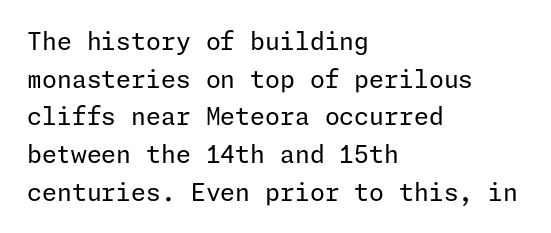
The image shows 24 px text type, upright; set left-aligned, normal line spacing (1.57x), normal letter spacing, not underlined.
